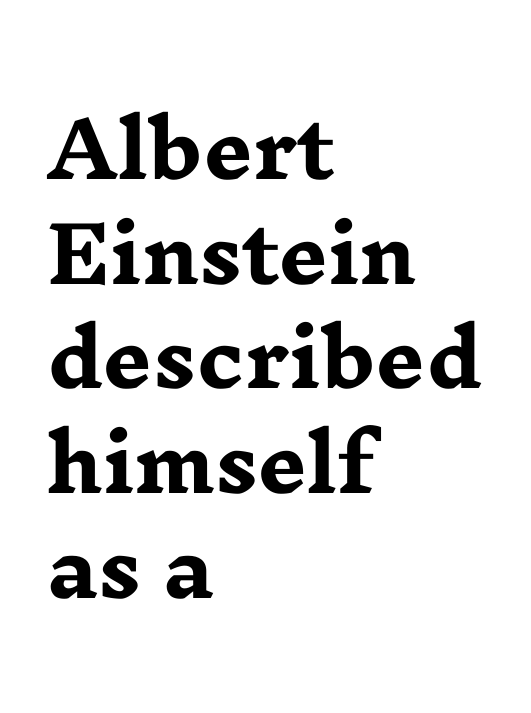
{"serif": "yes", "italic": "no", "bold": "yes", "weight": "heavy", "width": "wide", "stroke_contrast": "low", "x_height": "medium", "monospaced": "no", "underline": "no", "align": "left", "line_spacing": "normal", "line_spacing_ratio": 1.36, "letter_spacing": "normal", "letter_spacing_em": 0.0, "glyph_px": 77}
